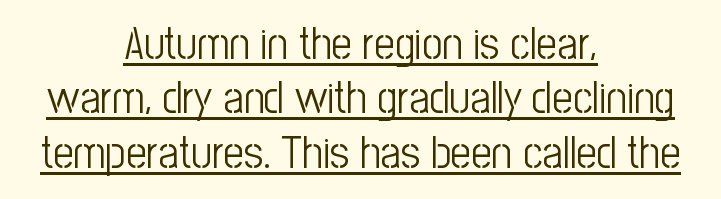
{"serif": "no", "italic": "no", "bold": "no", "weight": "light", "width": "condensed", "stroke_contrast": "low", "x_height": "medium", "monospaced": "no", "underline": "yes", "align": "center", "line_spacing_ratio": 1.21, "letter_spacing": "normal", "letter_spacing_em": 0.0, "glyph_px": 45}
